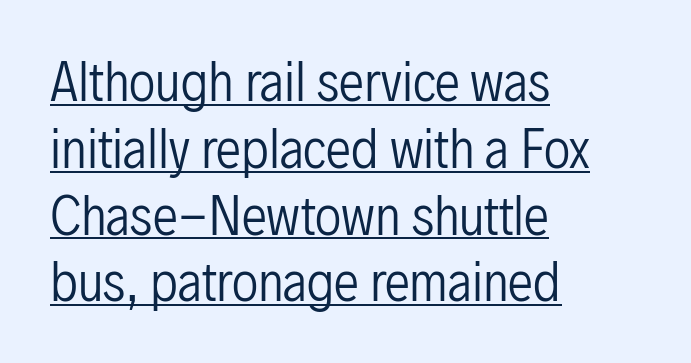
{"serif": "no", "italic": "no", "bold": "no", "weight": "regular", "width": "condensed", "stroke_contrast": "low", "x_height": "medium", "monospaced": "no", "underline": "yes", "align": "left", "line_spacing": "normal", "line_spacing_ratio": 1.31, "letter_spacing": "normal", "letter_spacing_em": 0.0, "glyph_px": 51}
